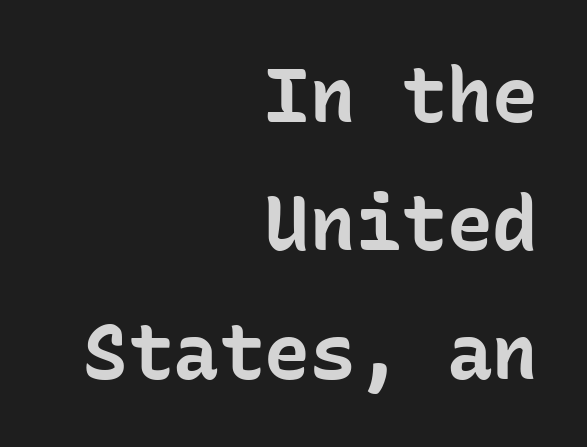
Monospaced: the letters line up in strict vertical columns. This sample uses a sans-serif face. Students, observe: this is what conventionally led text looks like. Is the letter spacing exaggerated? No — it looks like the ordinary default. This rendering features lettering with no underline.
